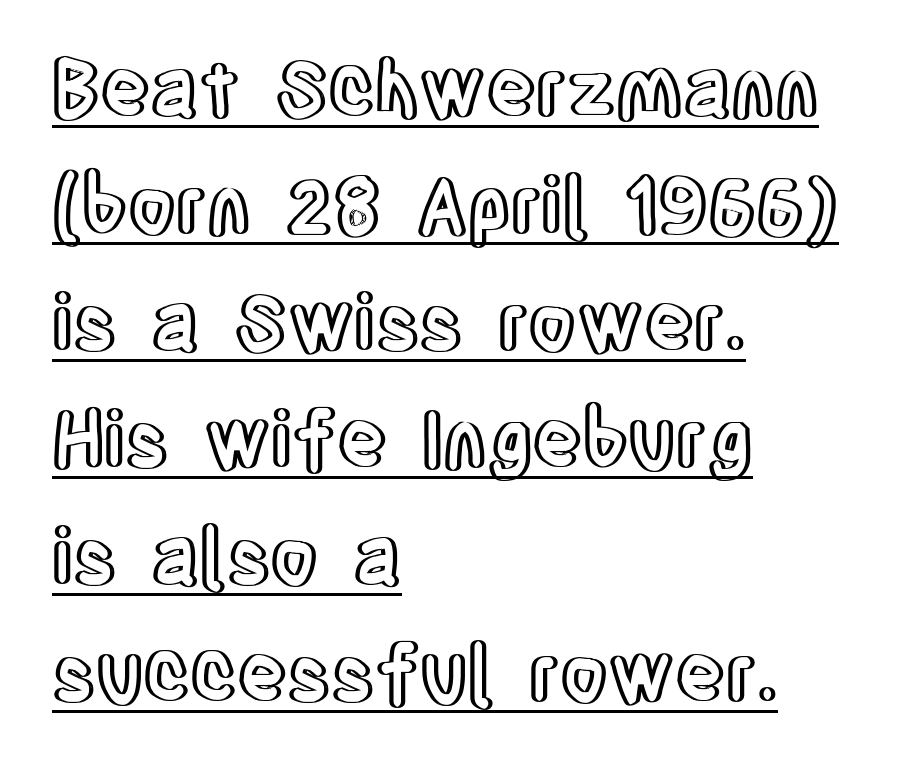
Q: Is the text italic (slanted)? A: No, it is upright.
Q: Is the text underlined? A: Yes.
Q: How is the paragraph aligned? A: Left-aligned.
Q: Is the spacing between letters normal or unusually wide? A: Normal.
Q: Is the spacing between lines tight, normal or loose? A: Normal.
Q: Width (condensed, normal, or wide)? A: Condensed.
Q: x-height? A: Large.
Q: Monospaced? A: No.
